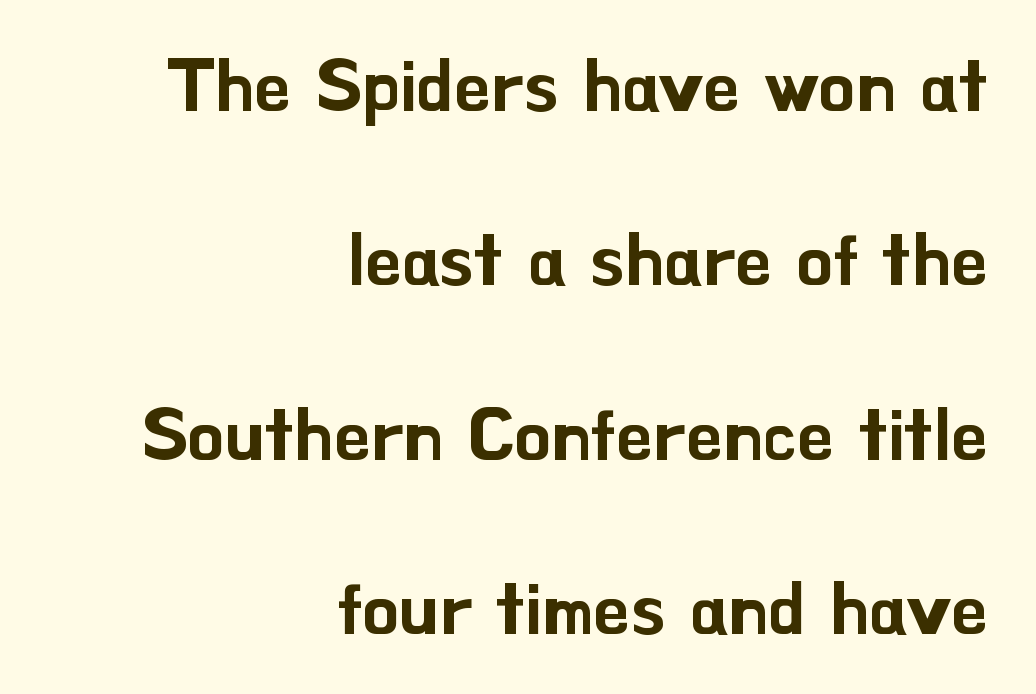
The axis of the letterforms is exactly vertical. Where is the straight margin? On the right. Just letters on the line, the space beneath them empty. The glyphs in this specimen are sans serif. Characters follow at the spacing the type designer built in.
